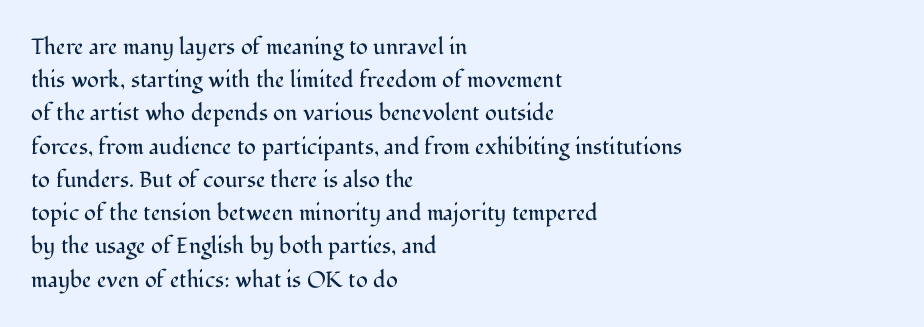
Q: Is the text bold? A: No.
Q: Is the text italic (slanted)? A: No, it is upright.
Q: Is the text underlined? A: No.
Q: How is the paragraph aligned? A: Left-aligned.
Q: Is the spacing between letters normal or unusually wide? A: Normal.
Q: Is the spacing between lines tight, normal or loose? A: Normal.
